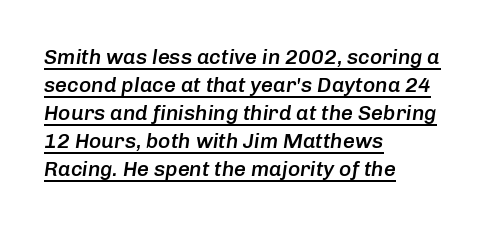
The image shows 21 px text type, italic (leaning right); set left-aligned, normal line spacing (1.33x), normal letter spacing, underlined.
